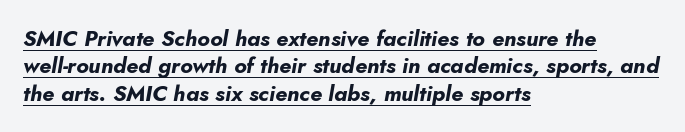
Q: Is the text bold? A: Yes.
Q: Is the text italic (slanted)? A: Yes, it leans right by about 10 degrees.
Q: Is the text underlined? A: Yes.
Q: How is the paragraph aligned? A: Left-aligned.
Q: Is the spacing between letters normal or unusually wide? A: Normal.
Q: Is the spacing between lines tight, normal or loose? A: Normal.
